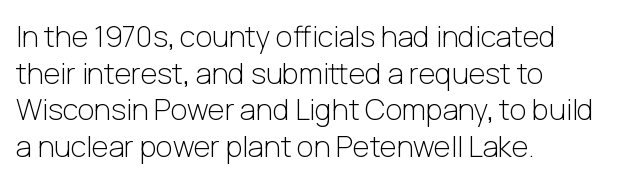
Q: Is the text bold? A: No.
Q: Is the text italic (slanted)? A: No, it is upright.
Q: Is the typeface a serif or a sans-serif typeface? A: Sans-serif.
Q: Is the text underlined? A: No.
Q: How is the paragraph aligned? A: Left-aligned.
Q: Is the spacing between letters normal or unusually wide? A: Normal.
Q: Is the spacing between lines tight, normal or loose? A: Normal.
Q: Width (condensed, normal, or wide)? A: Normal.
Q: Stroke contrast? A: Low.
Q: x-height? A: Medium.
Q: Monospaced? A: No.
